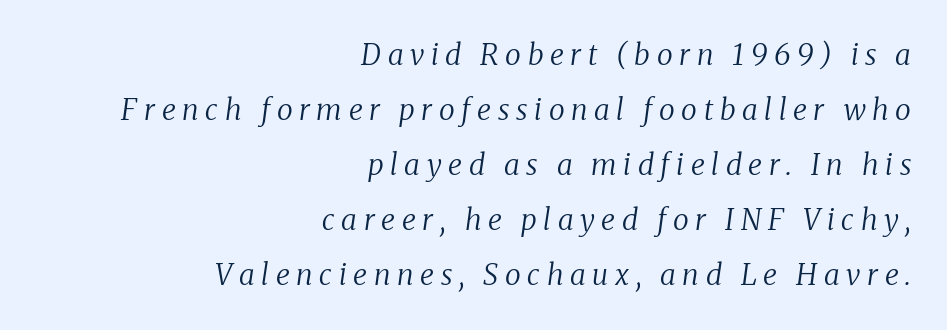
Q: Is the text bold? A: No.
Q: Is the text italic (slanted)? A: Yes, it leans right by about 8 degrees.
Q: Is the typeface a serif or a sans-serif typeface? A: Serif.
Q: Is the text underlined? A: No.
Q: How is the paragraph aligned? A: Right-aligned.
Q: Is the spacing between letters normal or unusually wide? A: Unusually wide.
Q: Is the spacing between lines tight, normal or loose? A: Loose.
Q: Width (condensed, normal, or wide)? A: Normal.
Q: Stroke contrast? A: Medium.
Q: x-height? A: Medium.
Q: Monospaced? A: No.
